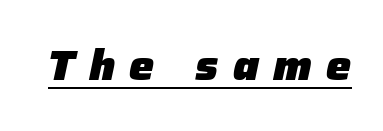
The face used here is rendered with a markedly widened letterfit. Caption: bold face, heavy strokes. Tall strokes in this sample are angled rather than plumb. Is there an underline? Yes — a line sits under the letters. Character widths vary here, with narrow letters taking less room than wide ones.
